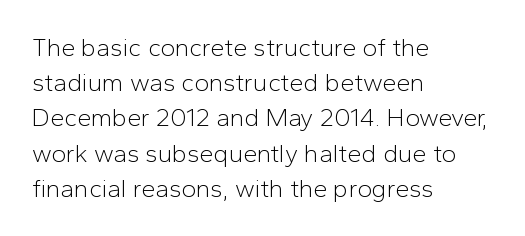
The image shows 25 px text type, upright; set left-aligned, normal line spacing (1.41x), normal letter spacing, not underlined.
